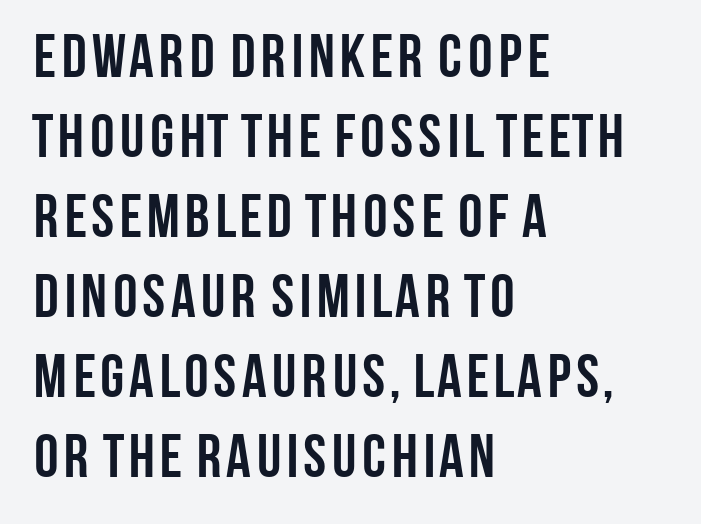
Q: Is the text bold? A: Yes.
Q: Is the text italic (slanted)? A: No, it is upright.
Q: Is the typeface a serif or a sans-serif typeface? A: Sans-serif.
Q: Is the text underlined? A: No.
Q: How is the paragraph aligned? A: Left-aligned.
Q: Is the spacing between letters normal or unusually wide? A: Normal.
Q: Is the spacing between lines tight, normal or loose? A: Normal.
Q: Width (condensed, normal, or wide)? A: Condensed.
Q: Stroke contrast? A: Low.
Q: x-height? A: Large.
Q: Monospaced? A: No.
